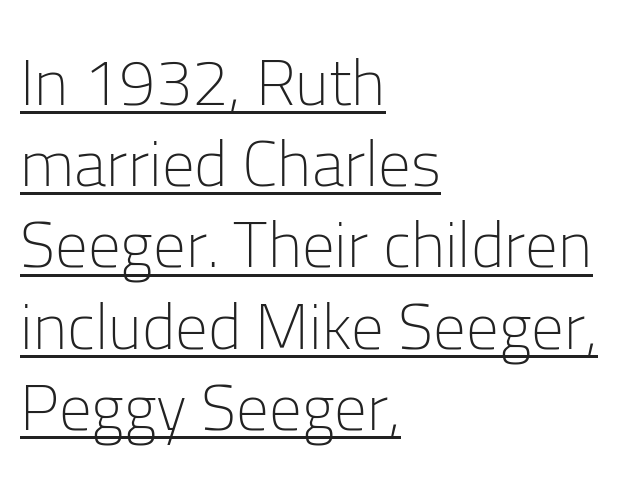
{"serif": "no", "italic": "no", "bold": "no", "weight": "light", "width": "normal", "stroke_contrast": "low", "x_height": "medium", "monospaced": "no", "underline": "yes", "align": "left", "line_spacing": "normal", "line_spacing_ratio": 1.25, "letter_spacing": "normal", "letter_spacing_em": 0.0, "glyph_px": 65}
